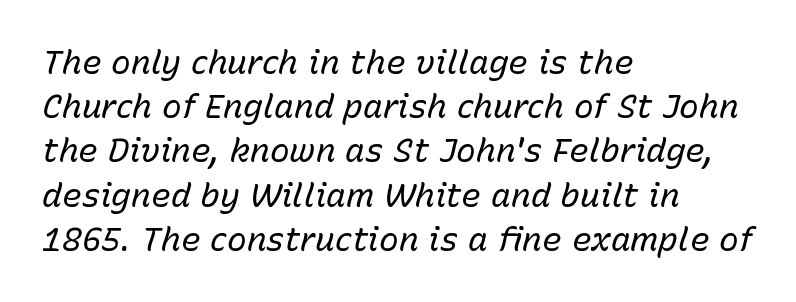
{"italic": "yes", "lean": "right", "slant_degrees": 15, "bold": "no", "weight": "regular", "width": "normal", "stroke_contrast": "low", "x_height": "medium", "monospaced": "no", "underline": "no", "align": "left", "line_spacing": "normal", "line_spacing_ratio": 1.34, "letter_spacing": "normal", "letter_spacing_em": 0.0, "glyph_px": 33}
